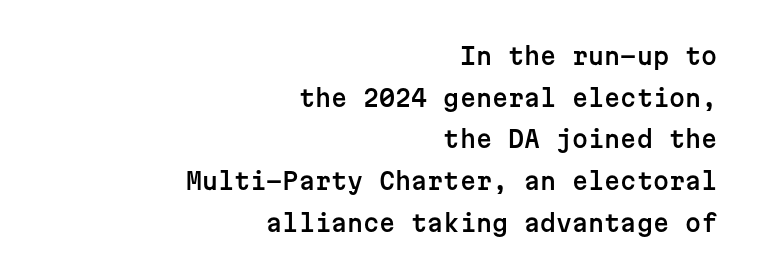
The lines in this sample share a right terminus and differ only in where they begin. Upright lettering throughout. Any mark beneath the type? The region is blank. Letter spacing: default.
